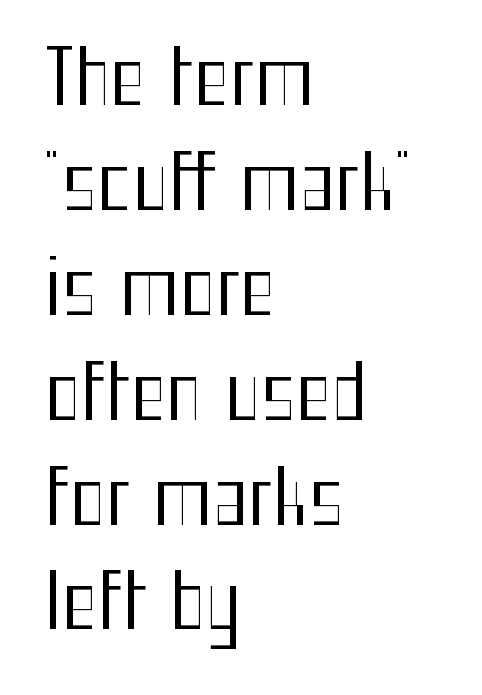
{"serif": "no", "italic": "no", "bold": "no", "weight": "regular", "width": "condensed", "stroke_contrast": "medium", "x_height": "medium", "monospaced": "no", "underline": "no", "align": "left", "line_spacing": "normal", "line_spacing_ratio": 1.38, "letter_spacing": "normal", "letter_spacing_em": 0.0, "glyph_px": 76}
